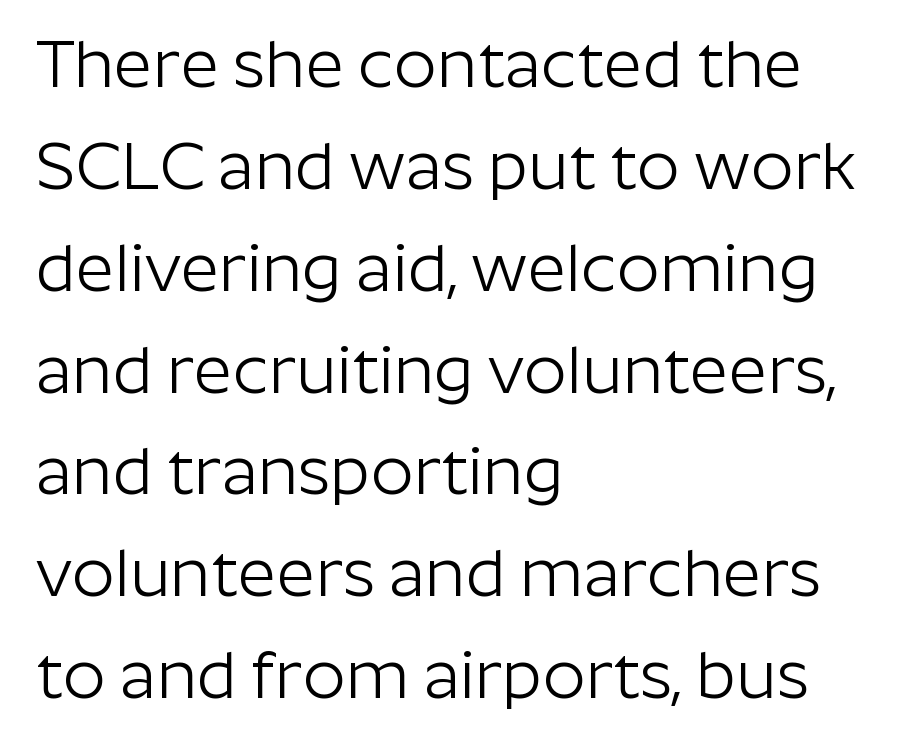
{"serif": "no", "italic": "no", "bold": "no", "weight": "light", "width": "normal", "stroke_contrast": "low", "x_height": "medium", "monospaced": "no", "underline": "no", "align": "left", "line_spacing": "normal", "line_spacing_ratio": 1.52, "letter_spacing": "normal", "letter_spacing_em": 0.0, "glyph_px": 67}
